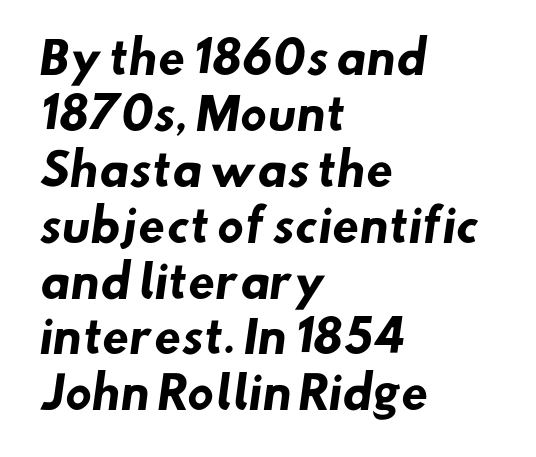
{"serif": "no", "bold": "yes", "weight": "heavy", "width": "normal", "stroke_contrast": "low", "x_height": "small", "monospaced": "no", "underline": "no", "align": "left", "line_spacing": "normal", "line_spacing_ratio": 1.27, "letter_spacing": "normal", "letter_spacing_em": 0.0, "glyph_px": 44}
